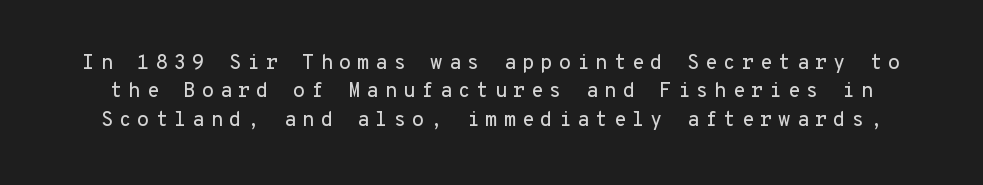
Q: Is the text italic (slanted)? A: No, it is upright.
Q: Is the text underlined? A: No.
Q: Is the spacing between letters normal or unusually wide? A: Unusually wide.
Q: Is the spacing between lines tight, normal or loose? A: Normal.
